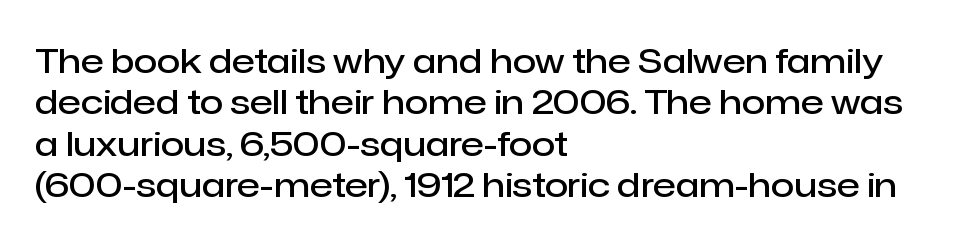
{"serif": "no", "italic": "no", "bold": "semi", "weight": "semibold", "width": "normal", "stroke_contrast": "low", "x_height": "medium", "monospaced": "no", "underline": "no", "align": "left", "line_spacing_ratio": 1.22, "letter_spacing": "normal", "letter_spacing_em": 0.0, "glyph_px": 34}
